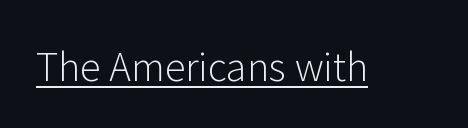
The image shows 38 px light sans-serif type, upright; set normal letter spacing, underlined; low stroke contrast and a medium x-height.
